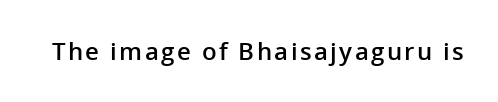
The characters look somewhat weighty, a semibold short of true bold. The strip under each line holds only bare page. Vertical strokes here are truly vertical.
